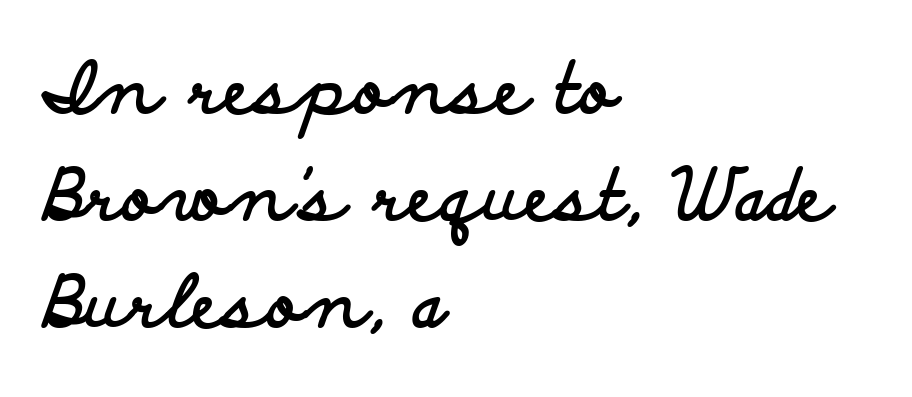
Q: Is the text bold? A: Yes.
Q: Is the text italic (slanted)? A: Yes.
Q: Is the typeface a serif or a sans-serif typeface? A: Sans-serif.
Q: Is the text underlined? A: No.
Q: How is the paragraph aligned? A: Left-aligned.
Q: Is the spacing between letters normal or unusually wide? A: Normal.
Q: Is the spacing between lines tight, normal or loose? A: Normal.
Q: Width (condensed, normal, or wide)? A: Wide.
Q: Stroke contrast? A: Low.
Q: x-height? A: Small.
Q: Monospaced? A: No.
